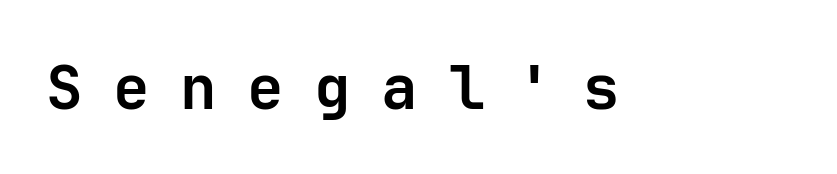
The image shows 61 px bold sans-serif type, upright, monospaced; set unusually wide letter spacing (+0.5 em), not underlined; low stroke contrast and a medium x-height.
